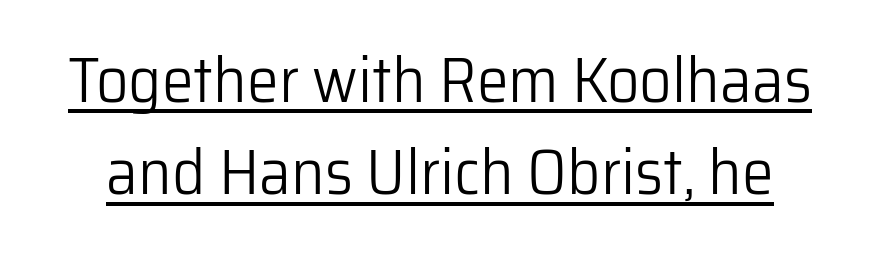
The image shows 64 px light sans-serif type, upright; set normal line spacing (1.44x), normal letter spacing, underlined; low stroke contrast and a medium x-height.
